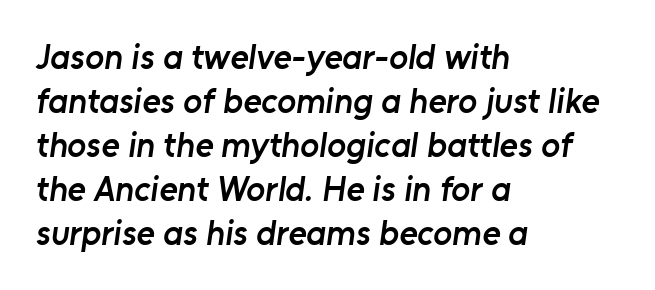
Typographically, this falls in the sans-serif category. Summary of weight: moderately heavy, a semibold. Vertically, the passage feels balanced, rows spaced as you'd expect. No extra tracking has been applied to these lines. Varying glyph widths throughout — classic text-font behaviour. The passage is arranged the way most books set body copy — flush left.
